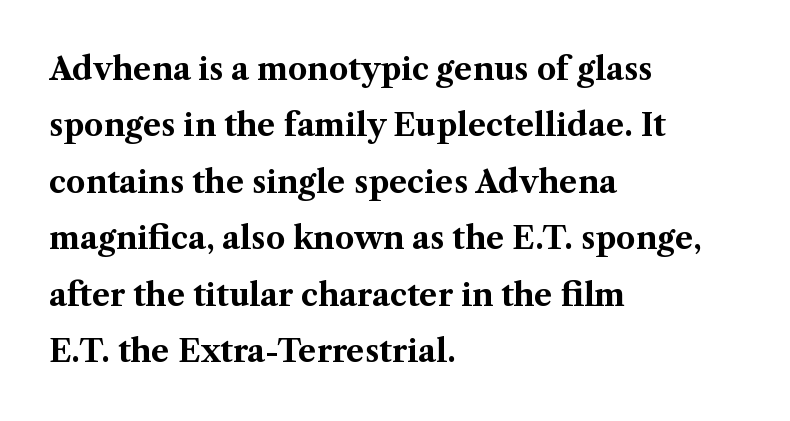
Q: Is the text bold? A: Yes.
Q: Is the text italic (slanted)? A: No, it is upright.
Q: Is the typeface a serif or a sans-serif typeface? A: Serif.
Q: Is the text underlined? A: No.
Q: How is the paragraph aligned? A: Left-aligned.
Q: Is the spacing between letters normal or unusually wide? A: Normal.
Q: Width (condensed, normal, or wide)? A: Normal.
Q: Stroke contrast? A: Medium.
Q: x-height? A: Medium.
Q: Monospaced? A: No.
